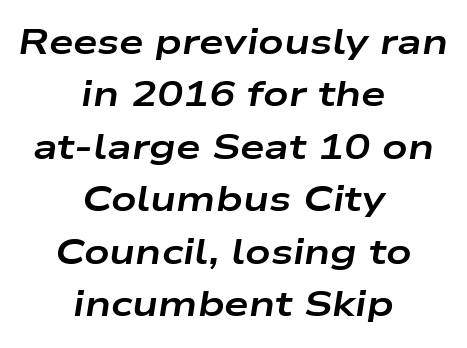
{"italic": "yes", "lean": "right", "slant_degrees": 9, "bold": "yes", "weight": "bold", "width": "wide", "stroke_contrast": "low", "x_height": "medium", "monospaced": "no", "underline": "no", "align": "center", "line_spacing": "normal", "line_spacing_ratio": 1.5, "letter_spacing": "normal", "letter_spacing_em": 0.0, "glyph_px": 35}
